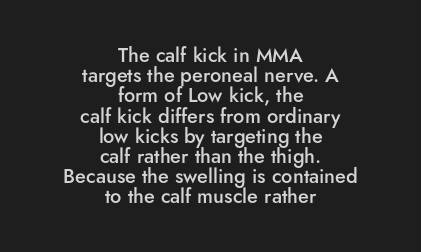
Notice the strokes are somewhat thickened but not fully heavy: this is a semibold. These lines were composed using upright roman letters. The string is rendered with underlining switched off. This sample is center-justified, so both line endings float freely. This block would grow much taller if given ordinary leading; it's compressed now. Tracking value appears to be zero — textbook default spacing.
